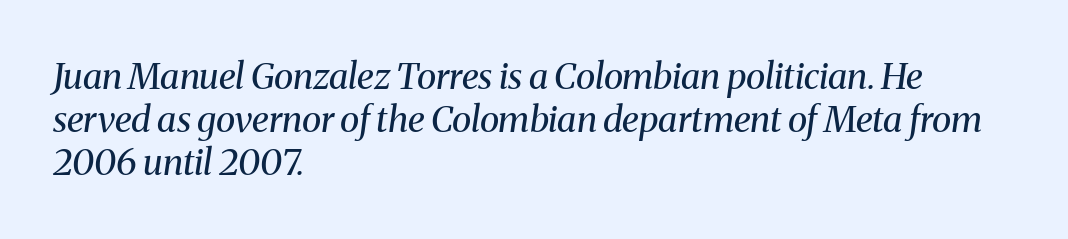
{"serif": "yes", "italic": "yes", "lean": "right", "slant_degrees": 8, "bold": "no", "weight": "regular", "width": "normal", "stroke_contrast": "medium", "x_height": "medium", "monospaced": "no", "underline": "no", "align": "left", "line_spacing_ratio": 1.2, "letter_spacing": "normal", "letter_spacing_em": 0.0, "glyph_px": 36}
